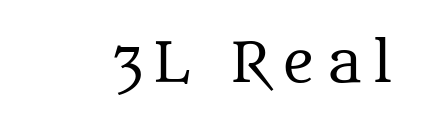
{"serif": "yes", "italic": "no", "bold": "no", "weight": "regular", "width": "normal", "stroke_contrast": "medium", "x_height": "large", "monospaced": "no", "underline": "no", "letter_spacing": "wide", "letter_spacing_em": 0.21, "glyph_px": 54}
